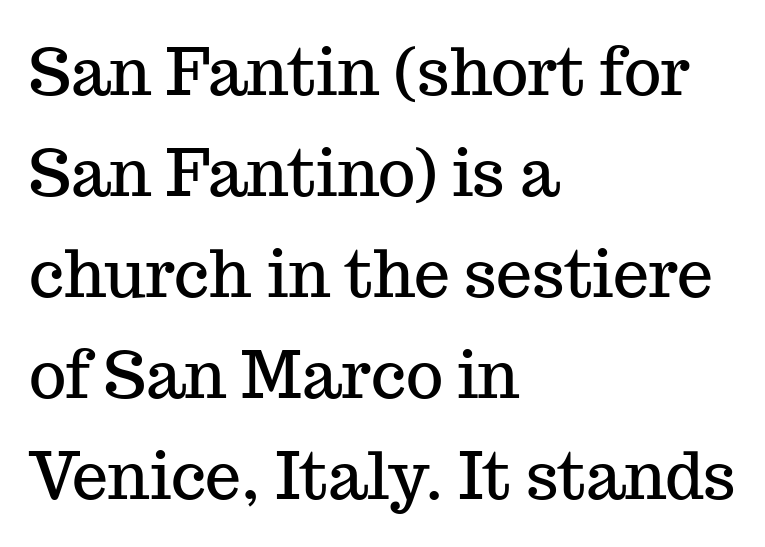
Here the designer chose a conventional face with non-uniform glyph widths. Are there feet on the stems? There are — it's a serif. Leading: standard. Tracking here is standard; glyphs follow each other at the usual distance. The space directly below the letters is spotless.
